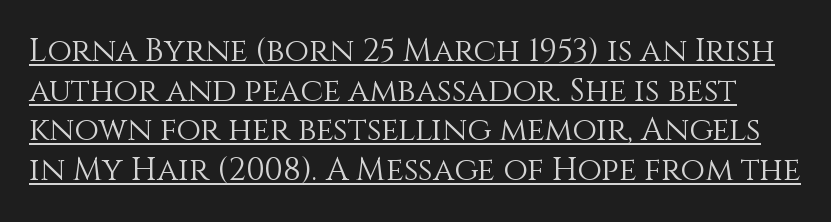
The image shows 32 px light type, upright; set line spacing 1.24x, normal letter spacing, underlined; medium stroke contrast and a large x-height.
